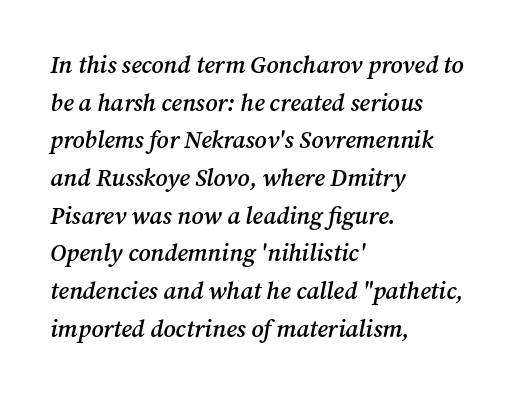
Q: Is the text bold? A: Semi-bold.
Q: Is the text italic (slanted)? A: Yes, it leans right by about 12 degrees.
Q: Is the text underlined? A: No.
Q: How is the paragraph aligned? A: Left-aligned.
Q: Is the spacing between letters normal or unusually wide? A: Normal.
Q: Is the spacing between lines tight, normal or loose? A: Normal.
